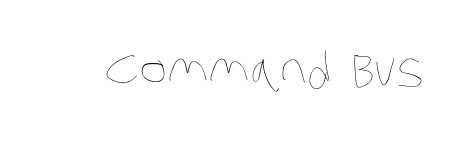
The image shows 47 px thin, condensed type; set normal letter spacing, not underlined; low stroke contrast and a large x-height.
